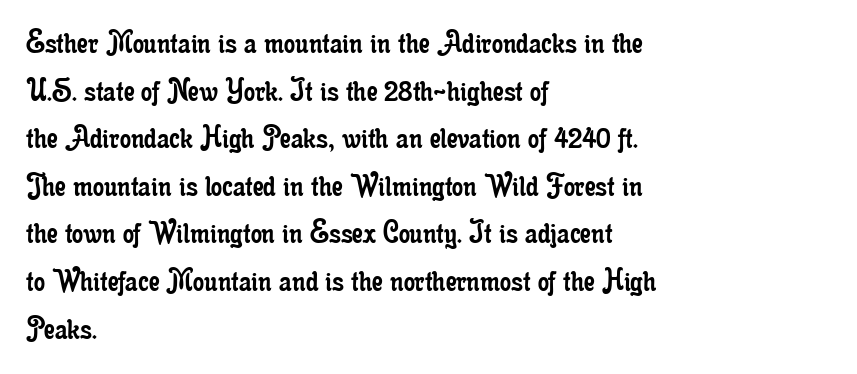
Q: Is the text bold? A: No.
Q: Is the text italic (slanted)? A: No, it is upright.
Q: Is the typeface a serif or a sans-serif typeface? A: Serif.
Q: Is the text underlined? A: No.
Q: How is the paragraph aligned? A: Left-aligned.
Q: Is the spacing between letters normal or unusually wide? A: Normal.
Q: Is the spacing between lines tight, normal or loose? A: Normal.
Q: Width (condensed, normal, or wide)? A: Condensed.
Q: Stroke contrast? A: Low.
Q: x-height? A: Small.
Q: Monospaced? A: No.
